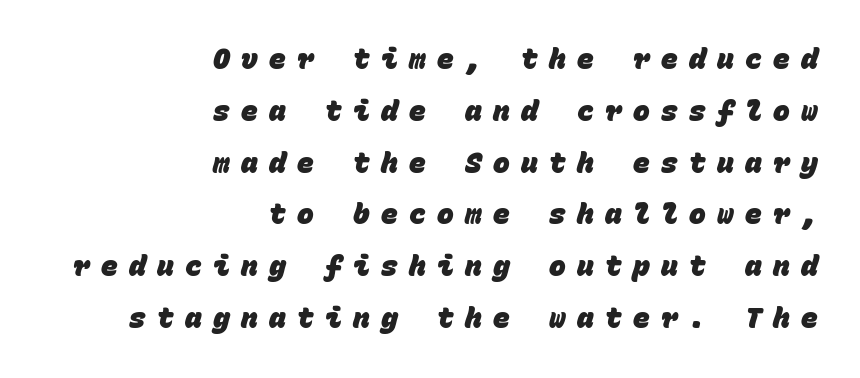
Nobody drew a line under any word here. Short note: letters widely spaced. Monospaced: the letters line up in strict vertical columns. Emphasis by weight is at full strength: bold.
